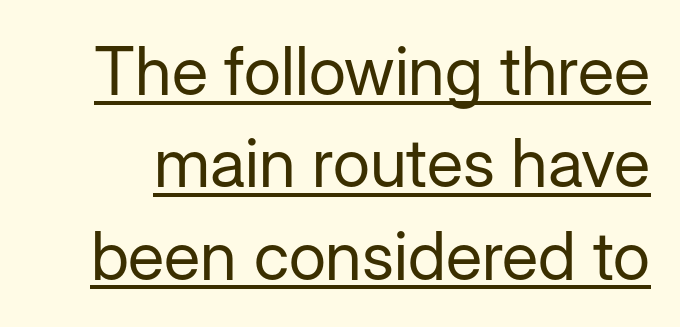
Q: Is the text bold? A: No.
Q: Is the text italic (slanted)? A: No, it is upright.
Q: Is the typeface a serif or a sans-serif typeface? A: Sans-serif.
Q: Is the text underlined? A: Yes.
Q: Is the spacing between letters normal or unusually wide? A: Normal.
Q: Is the spacing between lines tight, normal or loose? A: Normal.
Q: Width (condensed, normal, or wide)? A: Normal.
Q: Stroke contrast? A: Low.
Q: x-height? A: Medium.
Q: Monospaced? A: No.
